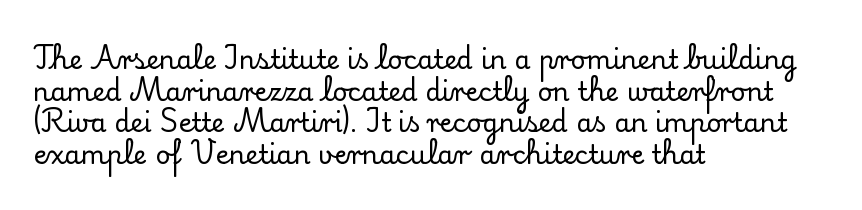
{"italic": "no", "underline": "no", "align": "left", "line_spacing_ratio": 1.22, "letter_spacing": "normal", "letter_spacing_em": 0.0, "glyph_px": 26}
